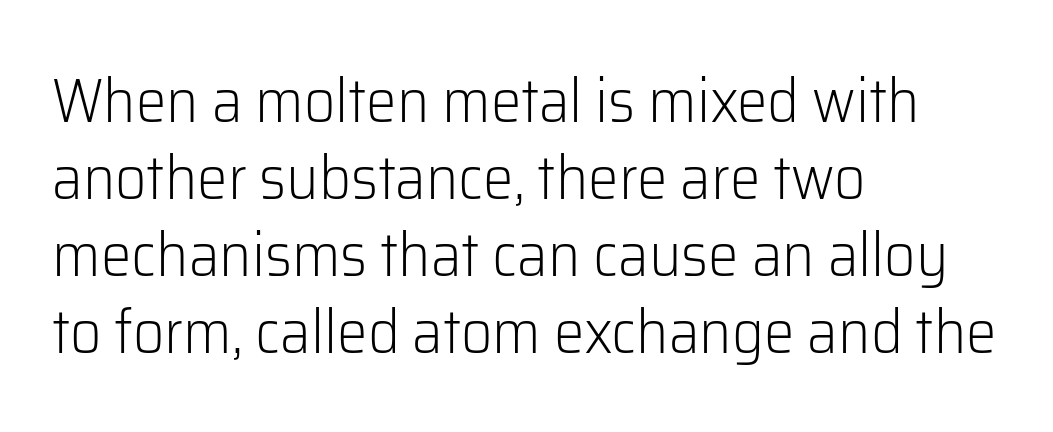
{"serif": "no", "italic": "no", "bold": "no", "weight": "light", "width": "normal", "stroke_contrast": "low", "x_height": "medium", "monospaced": "no", "underline": "no", "align": "left", "line_spacing": "normal", "line_spacing_ratio": 1.26, "letter_spacing": "normal", "letter_spacing_em": 0.0, "glyph_px": 61}
